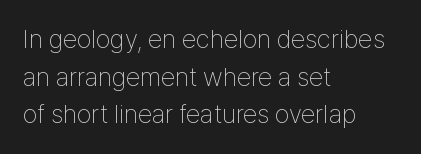
This sample is left-justified, so line endings fall wherever the words run out. Short note: letters normally spaced. These lines were composed using upright roman letters. Nothing heavy about these letters — not bold at all. The glyphs are unaccompanied by any horizontal stroke below them. Quick note: interline space is typical.
